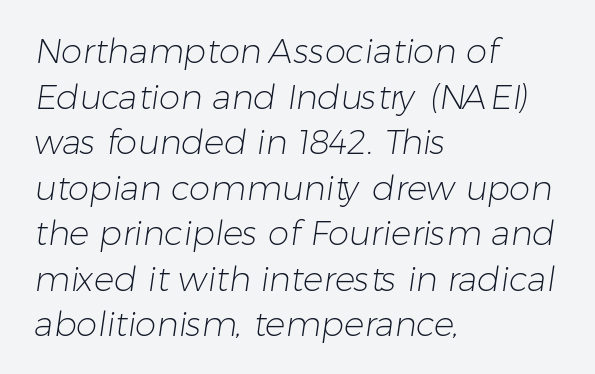
The letterforms sit shoulder to shoulder at normal distance. A classic flush-left, rag-right setting is used for this passage. The space between consecutive lines is moderate. Beneath every word, the page is bare. You can tell from the bare stems that sans-serif type was used.
